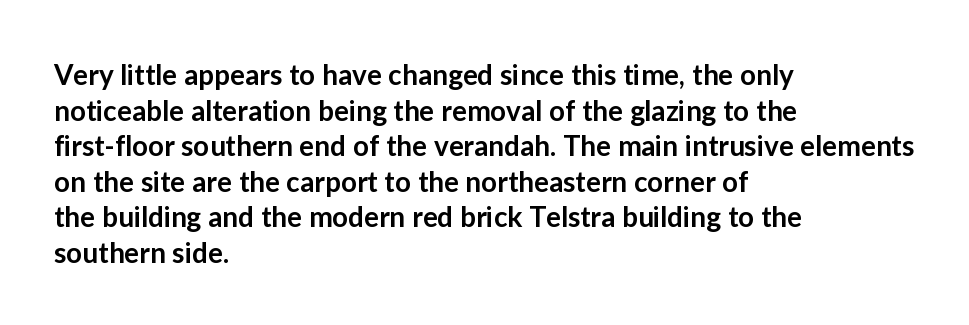
{"serif": "no", "italic": "no", "bold": "semi", "weight": "semibold", "width": "normal", "stroke_contrast": "low", "x_height": "medium", "monospaced": "no", "underline": "no", "align": "left", "line_spacing": "normal", "line_spacing_ratio": 1.27, "letter_spacing": "normal", "letter_spacing_em": 0.0, "glyph_px": 28}
